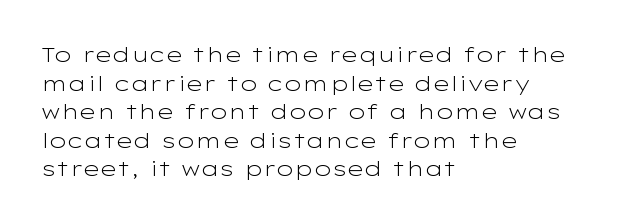
{"italic": "no", "bold": "no", "underline": "no", "align": "left", "line_spacing": "normal", "line_spacing_ratio": 1.36, "letter_spacing": "normal", "letter_spacing_em": 0.0, "glyph_px": 21}
